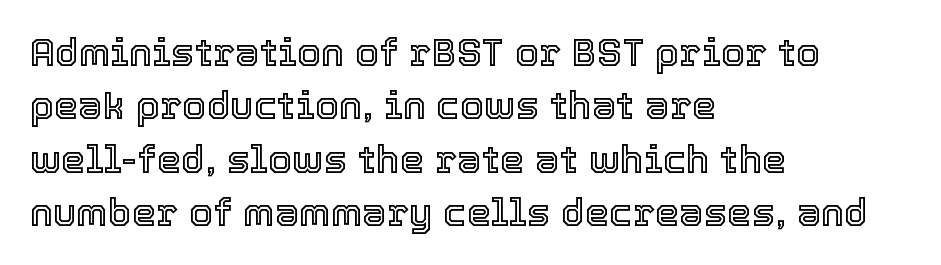
Q: Is the text italic (slanted)? A: No, it is upright.
Q: Is the text underlined? A: No.
Q: How is the paragraph aligned? A: Left-aligned.
Q: Is the spacing between letters normal or unusually wide? A: Normal.
Q: Is the spacing between lines tight, normal or loose? A: Normal.
Q: Width (condensed, normal, or wide)? A: Normal.
Q: x-height? A: Medium.
Q: Monospaced? A: No.
